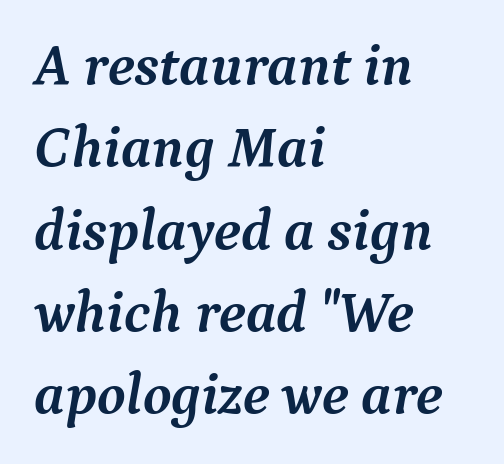
Teacher's note: observe the even left margin — that is flush-left alignment. Between one letter and the next there's only the usual sliver of space. The text was rendered using a seriffed face with decorative stroke endings. Descender tails drop into unmarked territory. Chunky letters — that's bold for sure.
